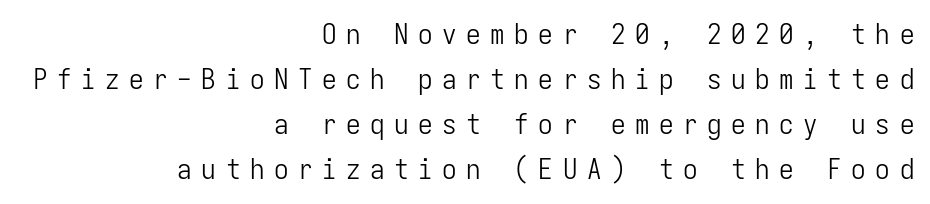
The letters carry no serifs — their stems end cleanly without finishing strokes. Posture: upright roman. Weight class: somewhere from thin through regular. The letterforms stand isolated, each surrounded by extra space. This sample keeps an unexceptional amount of space between lines. A student would call this right alignment; a typographer would say flush right, rag left.
